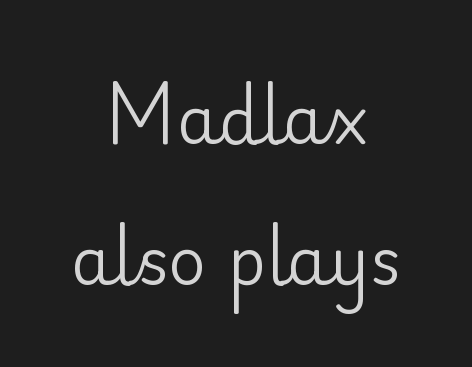
The font is comparable to plain body text, perhaps lighter. In CSS terms this would be text-align: center. The tracking reads as untouched default to a designer's eye. Baseline-to-baseline distance is far greater than the letter height. Font category for this specimen: serif. Designer's note — italics off, roman on.
